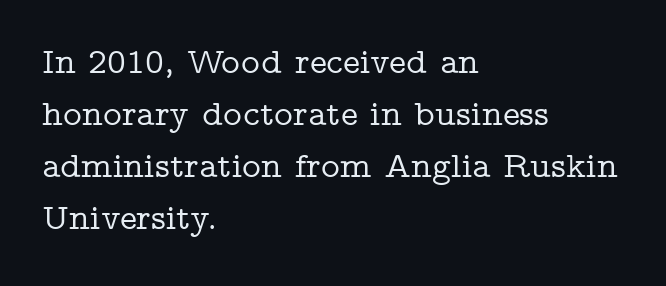
The image shows 36 px wide serif type, upright; set left-aligned, normal line spacing (1.44x), normal letter spacing, not underlined; low stroke contrast and a medium x-height.
